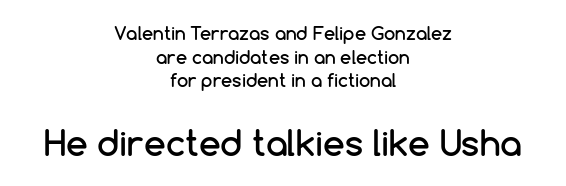
Do the characters align in a grid? No, the font is proportional. Visually, the bottom section dominates because its glyphs are scaled up. Honestly, the letter spacing is just normal — you wouldn't notice it. Letterform terminals end flat and unadorned throughout the passage.
